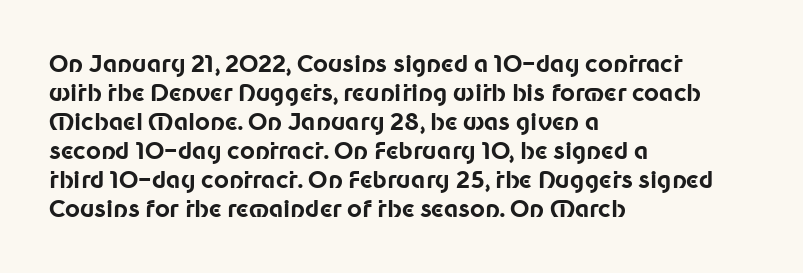
{"italic": "no", "bold": "yes", "underline": "no", "align": "left", "line_spacing": "normal", "line_spacing_ratio": 1.26, "letter_spacing": "normal", "letter_spacing_em": 0.0, "glyph_px": 23}
